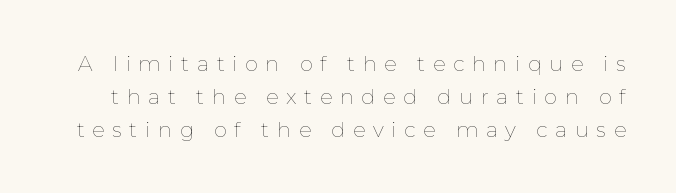
Q: Is the text bold? A: No.
Q: Is the text italic (slanted)? A: No, it is upright.
Q: Is the text underlined? A: No.
Q: Is the spacing between letters normal or unusually wide? A: Unusually wide.
Q: Is the spacing between lines tight, normal or loose? A: Normal.
